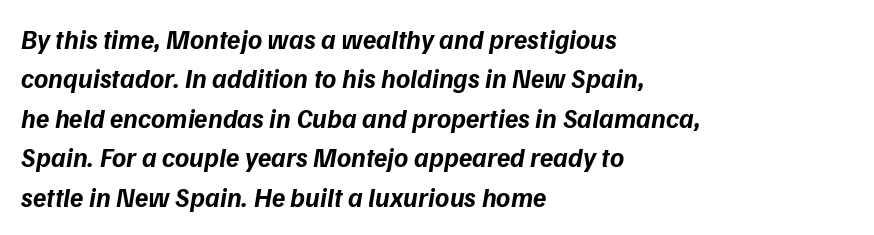
Q: Is the text bold? A: Yes.
Q: Is the text underlined? A: No.
Q: How is the paragraph aligned? A: Left-aligned.
Q: Is the spacing between letters normal or unusually wide? A: Normal.
Q: Is the spacing between lines tight, normal or loose? A: Normal.
